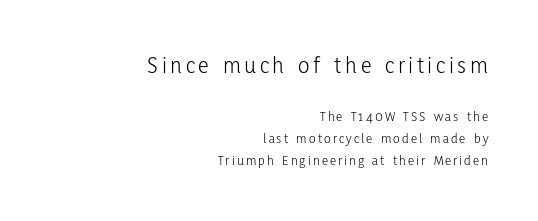
Q: Is the text bold? A: No.
Q: Is the text italic (slanted)? A: No, it is upright.
Q: Is the text underlined? A: No.
Q: How is the paragraph aligned? A: Right-aligned.
Q: Is the spacing between lines tight, normal or loose? A: Normal.
Q: Which block of text is set in a larger size, the first (top) or the second (bottom)? A: The first (top) one.
